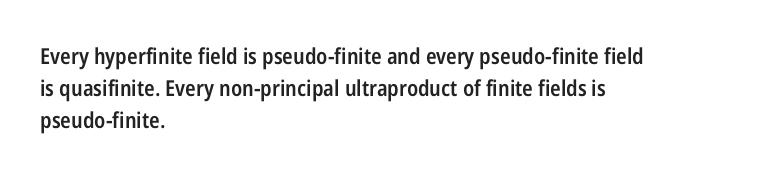
A typesetter would mark this as roman, not italic. If you drew a ruler down the left edge, every line would touch it. Look at the tracking — it's just the regular setting, nothing added. Regular leading.
